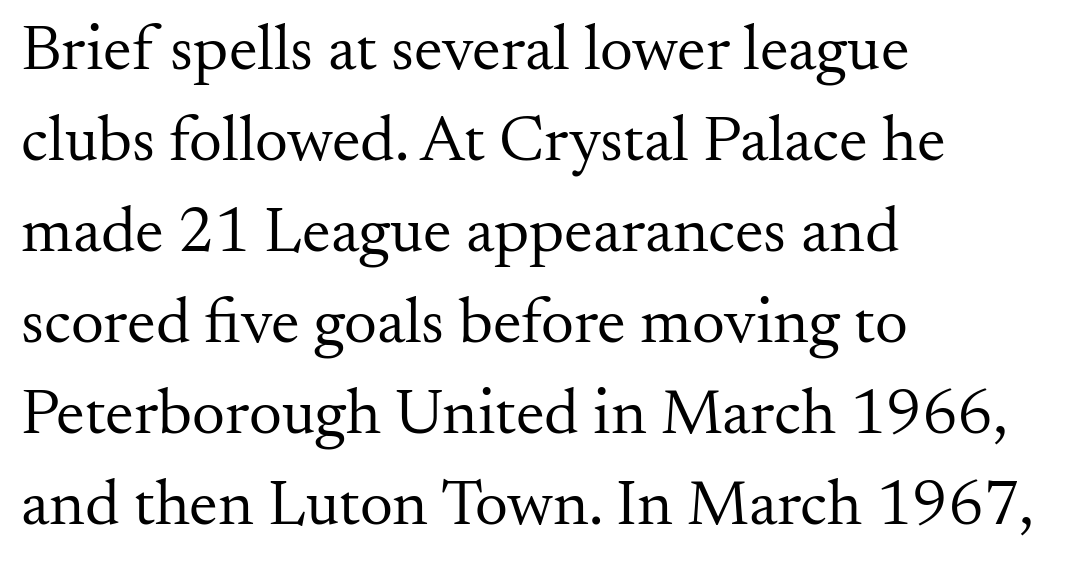
Q: Is the text bold? A: No.
Q: Is the text italic (slanted)? A: No, it is upright.
Q: Is the typeface a serif or a sans-serif typeface? A: Serif.
Q: Is the text underlined? A: No.
Q: How is the paragraph aligned? A: Left-aligned.
Q: Is the spacing between letters normal or unusually wide? A: Normal.
Q: Is the spacing between lines tight, normal or loose? A: Normal.
Q: Width (condensed, normal, or wide)? A: Normal.
Q: Stroke contrast? A: Medium.
Q: x-height? A: Small.
Q: Monospaced? A: No.
